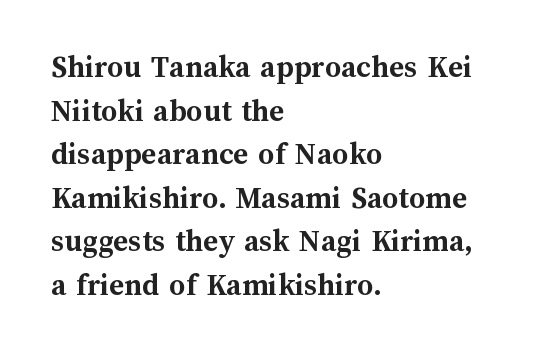
The image shows 32 px semibold type, upright; set left-aligned, normal line spacing (1.36x), normal letter spacing, not underlined; medium stroke contrast and a medium x-height.
